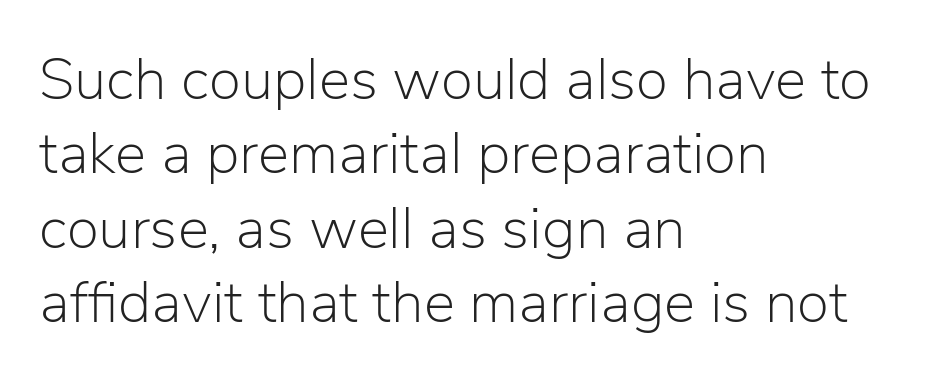
The face looks like a standard text weight, possibly lighter. Words float on clear page, feet unadorned. The letterforms sit shoulder to shoulder at normal distance. Spacing verdict: proportional, widths tailored to each character. Line beginnings align vertically; line endings do not.
